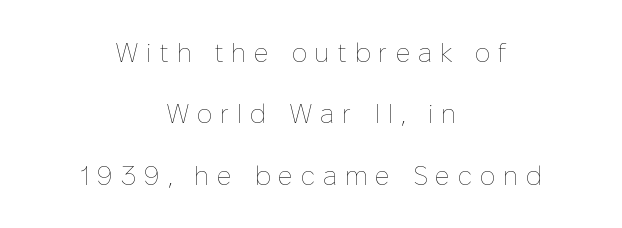
The image shows 26 px text type, upright; set centered, loose line spacing (2.36x), unusually wide letter spacing (+0.29 em), not underlined.
